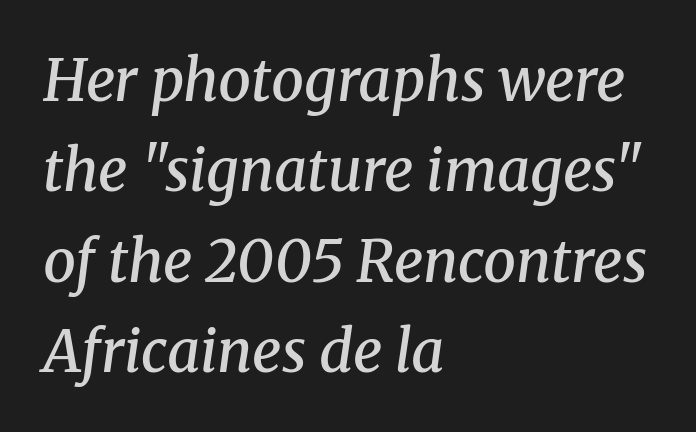
The image shows 58 px semibold serif type, italic (leaning right); set left-aligned, normal line spacing (1.56x), normal letter spacing, not underlined; medium stroke contrast and a medium x-height.
